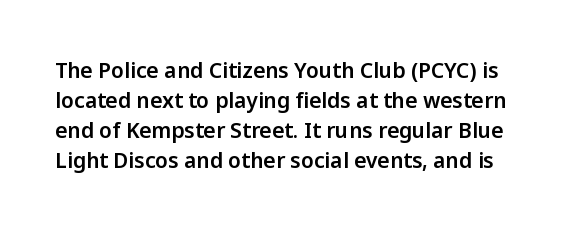
{"italic": "no", "underline": "no", "line_spacing": "normal", "line_spacing_ratio": 1.43, "letter_spacing": "normal", "letter_spacing_em": 0.0, "glyph_px": 21}
